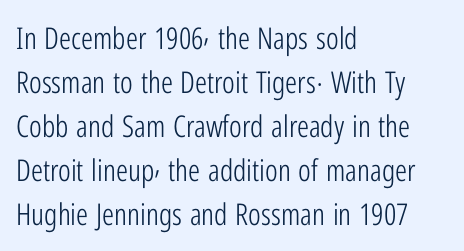
The letters stand straight up with perfectly vertical stems. Every row of glyphs begins at an identical x-position on the left. Do the characters align in a grid? No, the font is proportional. Default kerning and tracking; the words read as compact shapes. The foot of each line stays bare and open.
